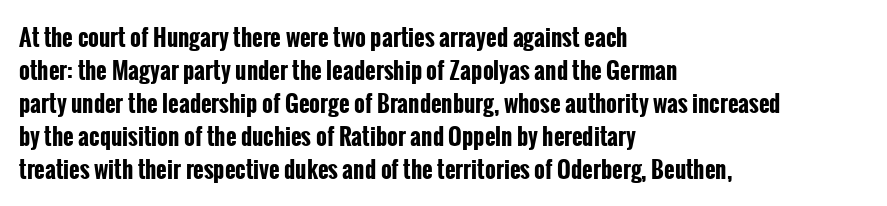
{"italic": "no", "bold": "yes", "underline": "no", "align": "left", "line_spacing": "normal", "line_spacing_ratio": 1.44, "letter_spacing": "normal", "letter_spacing_em": 0.0, "glyph_px": 23}
